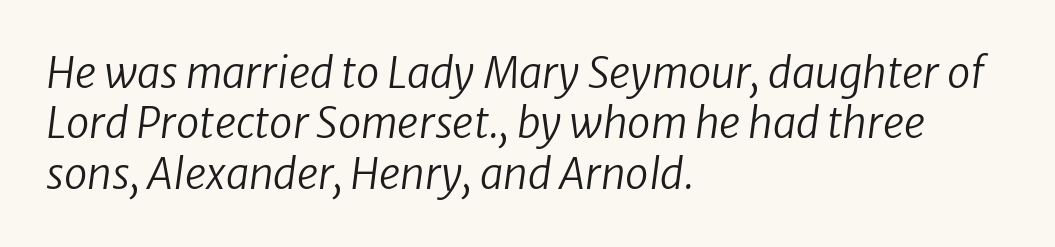
Q: Is the text bold? A: No.
Q: Is the typeface a serif or a sans-serif typeface? A: Sans-serif.
Q: Is the text underlined? A: No.
Q: How is the paragraph aligned? A: Left-aligned.
Q: Is the spacing between letters normal or unusually wide? A: Normal.
Q: Width (condensed, normal, or wide)? A: Normal.
Q: Stroke contrast? A: Low.
Q: x-height? A: Medium.
Q: Monospaced? A: No.
